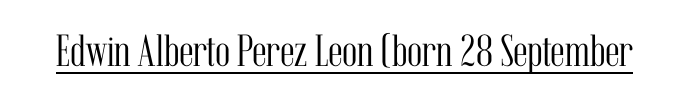
The image shows 45 px light, condensed serif type, upright; set normal letter spacing, underlined; medium stroke contrast and a medium x-height.
